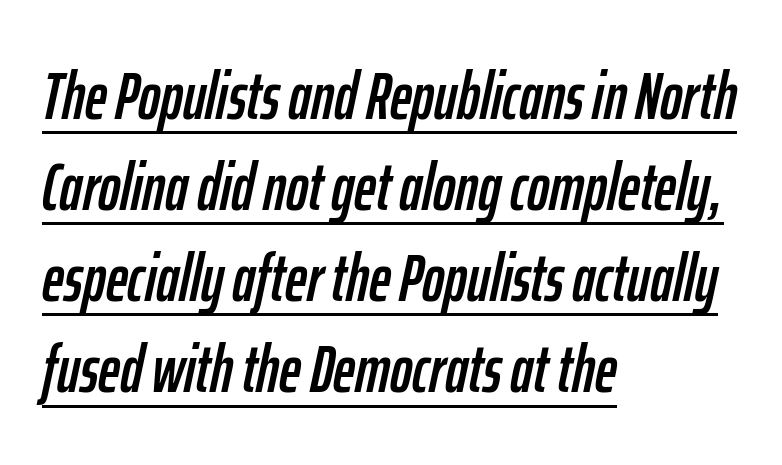
The block of text has a typical density, with ordinary space between rows. Does the copy run flush right? No — it runs flush left. The text carries the slant typical of an italic or oblique font. The horizontal fit of the characters is conventional and even. A continuous stroke trails under the words, as in a hyperlink. The letters advance in unequal steps, a hallmark of proportional type.
